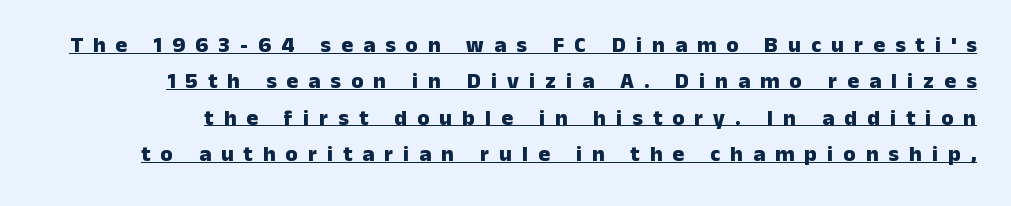
The leading is moderate, giving the passage an even texture. Designer's note — italics off, roman on. This sample carries an underscore along the baseline area. What stands out about the letter spacing? Its width — letters are far apart.
